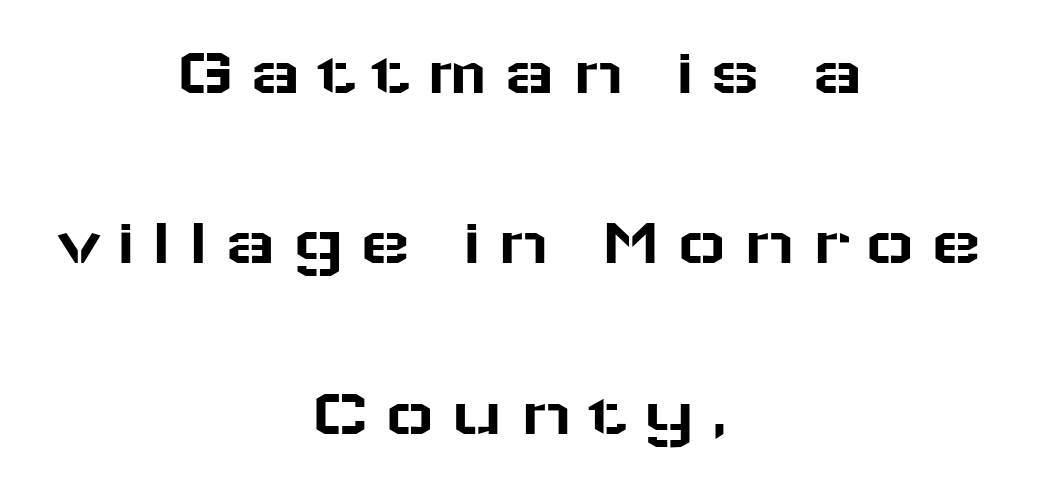
Q: Is the text italic (slanted)? A: No, it is upright.
Q: Is the typeface a serif or a sans-serif typeface? A: Sans-serif.
Q: Is the text underlined? A: No.
Q: How is the paragraph aligned? A: Centered.
Q: Is the spacing between letters normal or unusually wide? A: Unusually wide.
Q: Is the spacing between lines tight, normal or loose? A: Loose.
Q: Width (condensed, normal, or wide)? A: Wide.
Q: Stroke contrast? A: Low.
Q: x-height? A: Medium.
Q: Monospaced? A: No.
